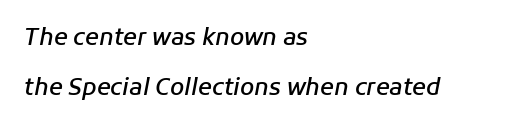
The image shows 23 px text type, italic (leaning right); set left-aligned, loose line spacing (2.18x), normal letter spacing, not underlined.
